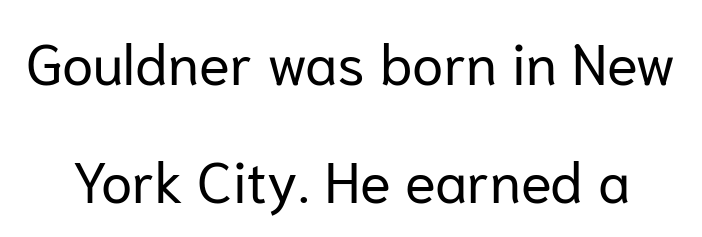
Q: Is the text bold? A: No.
Q: Is the text italic (slanted)? A: No, it is upright.
Q: Is the typeface a serif or a sans-serif typeface? A: Sans-serif.
Q: Is the text underlined? A: No.
Q: Is the spacing between letters normal or unusually wide? A: Normal.
Q: Is the spacing between lines tight, normal or loose? A: Loose.
Q: Width (condensed, normal, or wide)? A: Normal.
Q: Stroke contrast? A: Low.
Q: x-height? A: Medium.
Q: Monospaced? A: No.
